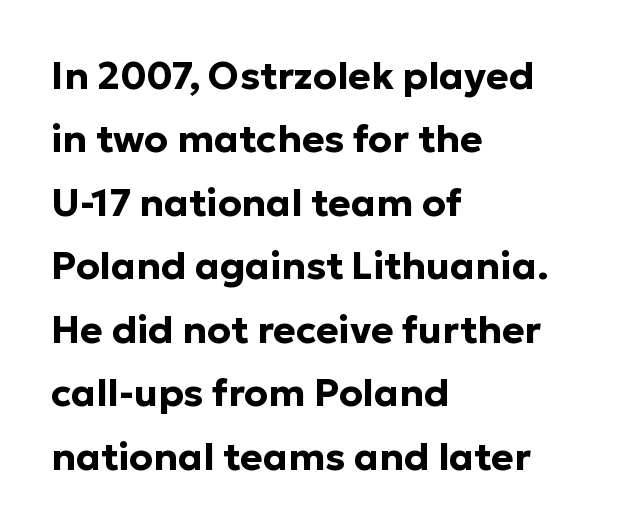
Q: Is the text bold? A: Yes.
Q: Is the text italic (slanted)? A: No, it is upright.
Q: Is the typeface a serif or a sans-serif typeface? A: Sans-serif.
Q: Is the text underlined? A: No.
Q: How is the paragraph aligned? A: Left-aligned.
Q: Is the spacing between letters normal or unusually wide? A: Normal.
Q: Is the spacing between lines tight, normal or loose? A: Normal.
Q: Width (condensed, normal, or wide)? A: Normal.
Q: Stroke contrast? A: Low.
Q: x-height? A: Medium.
Q: Monospaced? A: No.
